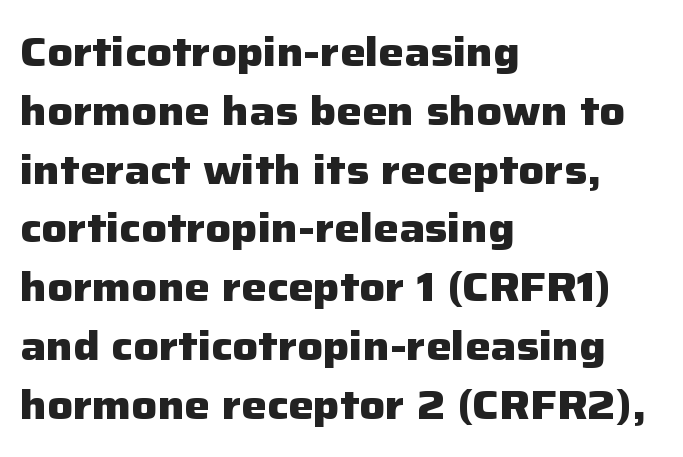
{"serif": "no", "italic": "no", "bold": "yes", "weight": "heavy", "width": "normal", "stroke_contrast": "low", "x_height": "medium", "monospaced": "no", "underline": "no", "align": "left", "line_spacing": "normal", "line_spacing_ratio": 1.47, "letter_spacing": "normal", "letter_spacing_em": 0.0, "glyph_px": 40}
